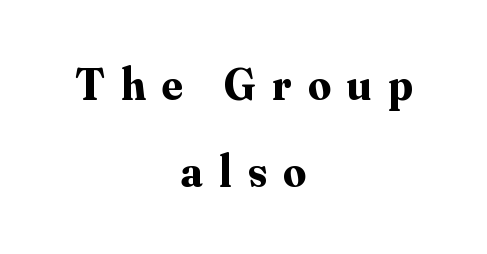
{"serif": "yes", "italic": "no", "bold": "yes", "weight": "bold", "width": "normal", "stroke_contrast": "medium", "x_height": "small", "monospaced": "no", "underline": "no", "align": "center", "line_spacing": "loose", "line_spacing_ratio": 1.93, "letter_spacing": "wide", "letter_spacing_em": 0.37, "glyph_px": 45}
